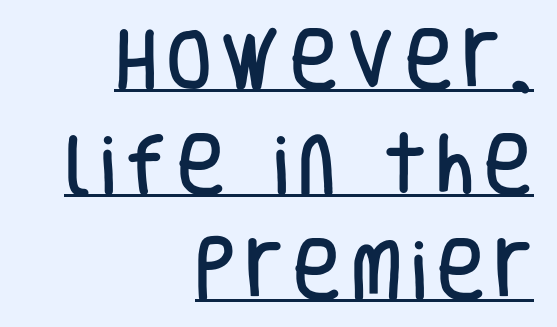
Short and long lines alike share a common ending point at right. Notice how the stems are strictly vertical — no italics here. Type style note: lacks serifs. Think of a printed novel: that variable character pitch is what you see here. Horizontal bands of white between lines are of average thickness. Somebody hit Ctrl+U on this one — the words are underlined.
